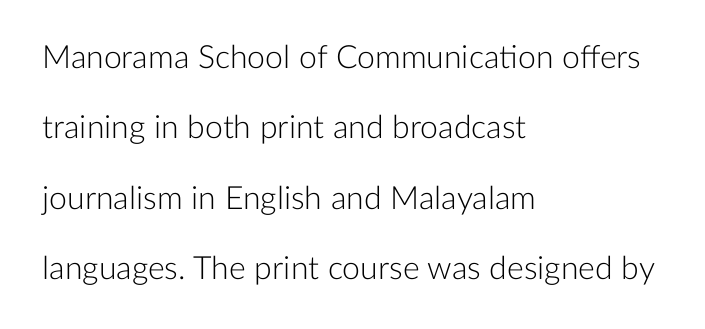
The line texture is even and compact thanks to regular tracking. The type sits square on the baseline with zero lean. The rendering uses natural spacing where letterforms have individual widths. Grotesque or geometric, the face here clearly has no serifs.
